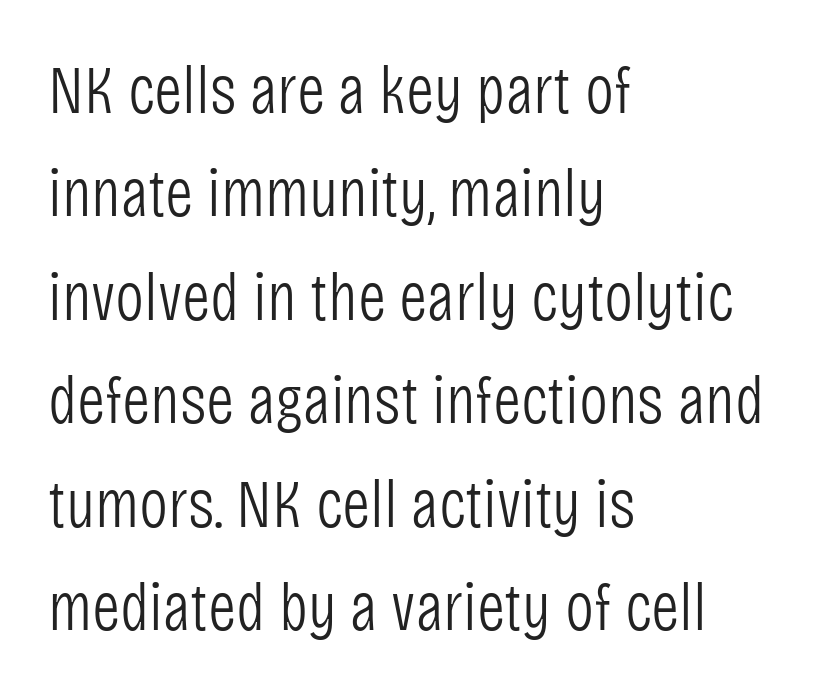
Q: Is the text bold? A: No.
Q: Is the text italic (slanted)? A: No, it is upright.
Q: Is the typeface a serif or a sans-serif typeface? A: Sans-serif.
Q: Is the text underlined? A: No.
Q: How is the paragraph aligned? A: Left-aligned.
Q: Is the spacing between letters normal or unusually wide? A: Normal.
Q: Is the spacing between lines tight, normal or loose? A: Normal.
Q: Width (condensed, normal, or wide)? A: Condensed.
Q: Stroke contrast? A: Low.
Q: x-height? A: Large.
Q: Monospaced? A: No.
